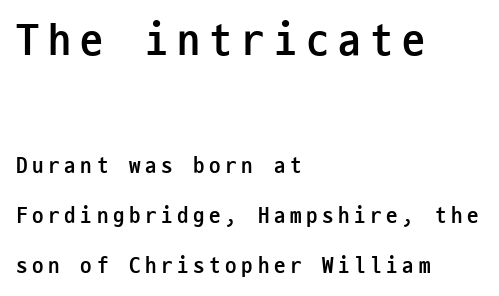
Q: Is the text bold? A: Yes.
Q: Is the text italic (slanted)? A: No, it is upright.
Q: Is the typeface a serif or a sans-serif typeface? A: Sans-serif.
Q: Is the text underlined? A: No.
Q: How is the paragraph aligned? A: Left-aligned.
Q: Is the spacing between letters normal or unusually wide? A: Unusually wide.
Q: Is the spacing between lines tight, normal or loose? A: Loose.
Q: Which block of text is set in a larger size, the first (top) or the second (bottom)? A: The first (top) one.
Q: Width (condensed, normal, or wide)? A: Condensed.
Q: Stroke contrast? A: Low.
Q: x-height? A: Medium.
Q: Monospaced? A: Yes.
